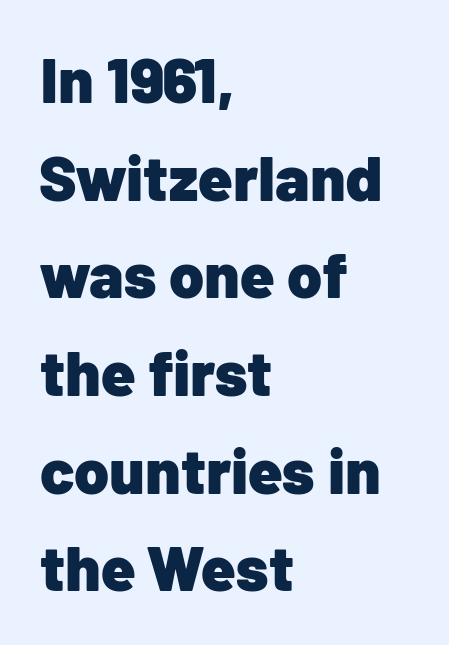
The image shows 63 px heavy sans-serif type, upright; set left-aligned, normal line spacing (1.55x), normal letter spacing, not underlined; low stroke contrast and a medium x-height.
